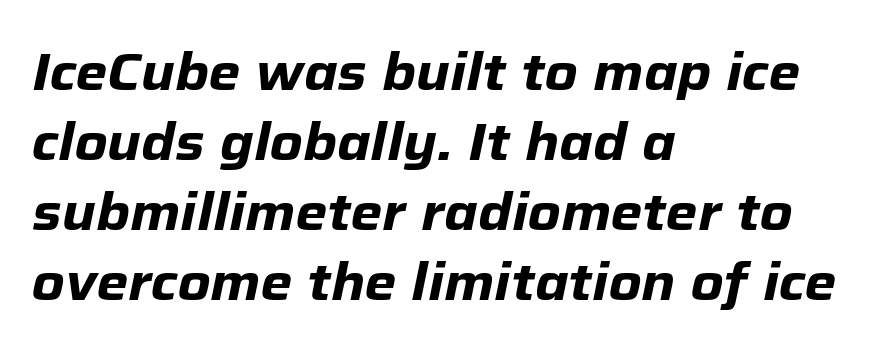
Q: Is the text bold? A: Yes.
Q: Is the text italic (slanted)? A: Yes, it leans right by about 12 degrees.
Q: Is the text underlined? A: No.
Q: How is the paragraph aligned? A: Left-aligned.
Q: Is the spacing between letters normal or unusually wide? A: Normal.
Q: Is the spacing between lines tight, normal or loose? A: Normal.
Q: Width (condensed, normal, or wide)? A: Normal.
Q: Stroke contrast? A: Low.
Q: x-height? A: Medium.
Q: Monospaced? A: No.
